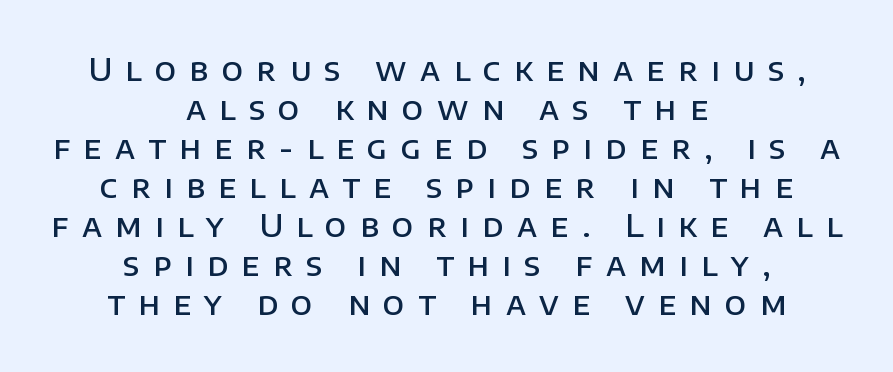
Q: Is the text bold? A: Semi-bold.
Q: Is the text italic (slanted)? A: No, it is upright.
Q: Is the typeface a serif or a sans-serif typeface? A: Sans-serif.
Q: Is the text underlined? A: No.
Q: How is the paragraph aligned? A: Centered.
Q: Is the spacing between letters normal or unusually wide? A: Unusually wide.
Q: Is the spacing between lines tight, normal or loose? A: Normal.
Q: Width (condensed, normal, or wide)? A: Normal.
Q: Stroke contrast? A: Low.
Q: x-height? A: Large.
Q: Monospaced? A: No.
